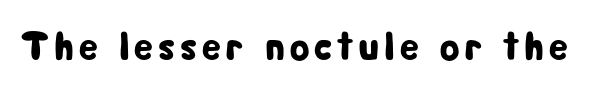
Note the varied advance widths — an 'i' is clearly narrower than an 'm'. Ascenders rise straight up at ninety degrees. The typeface chosen for these lines omits serifs. The baseline area is clear.
